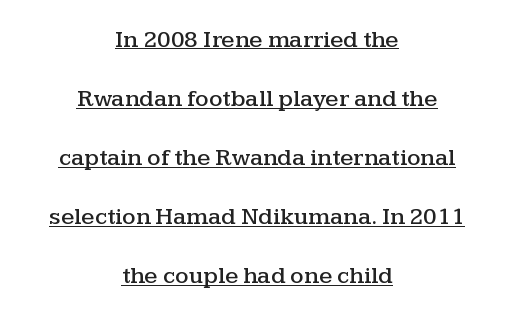
Interline gaps are noticeably wide in this sample. The text block is weighted toward neither margin, spreading evenly from the middle. Quick note: underline on. Ascenders rise straight up at ninety degrees. There is no visible air inserted between adjacent glyphs.
